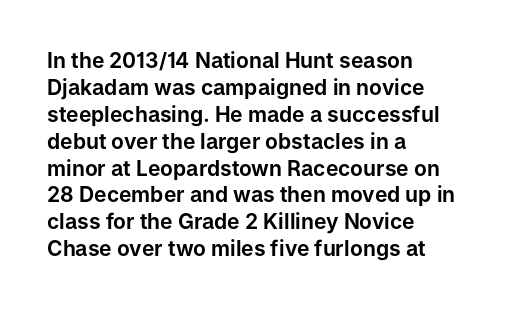
The image shows 21 px text type, upright; set left-aligned, normal line spacing (1.28x), normal letter spacing, not underlined.
